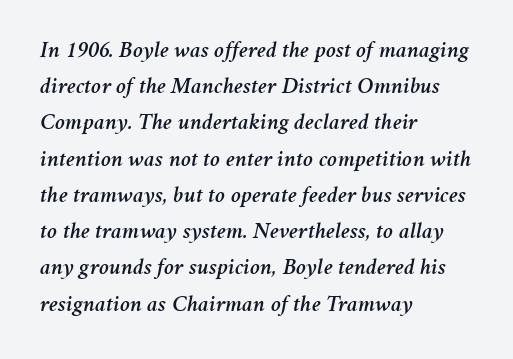
Q: Is the text italic (slanted)? A: Yes, it leans right by about 11 degrees.
Q: Is the text underlined? A: No.
Q: How is the paragraph aligned? A: Left-aligned.
Q: Is the spacing between letters normal or unusually wide? A: Normal.
Q: Is the spacing between lines tight, normal or loose? A: Normal.
